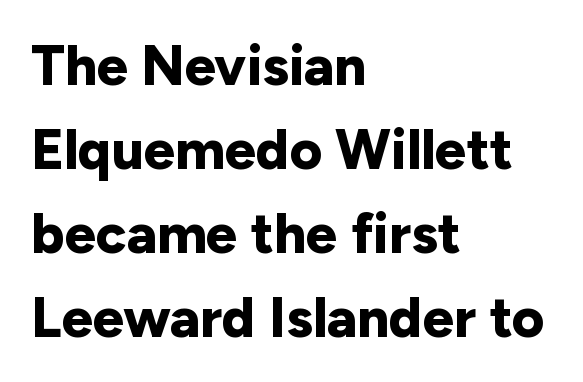
Q: Is the text bold? A: Yes.
Q: Is the text italic (slanted)? A: No, it is upright.
Q: Is the typeface a serif or a sans-serif typeface? A: Sans-serif.
Q: Is the text underlined? A: No.
Q: How is the paragraph aligned? A: Left-aligned.
Q: Is the spacing between letters normal or unusually wide? A: Normal.
Q: Is the spacing between lines tight, normal or loose? A: Normal.
Q: Width (condensed, normal, or wide)? A: Normal.
Q: Stroke contrast? A: Low.
Q: x-height? A: Medium.
Q: Monospaced? A: No.
